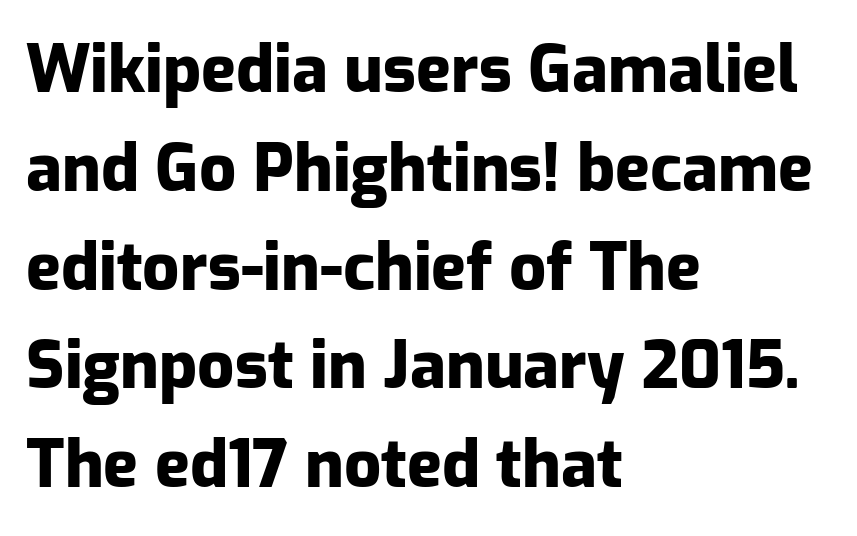
Q: Is the text bold? A: Yes.
Q: Is the text italic (slanted)? A: No, it is upright.
Q: Is the typeface a serif or a sans-serif typeface? A: Sans-serif.
Q: Is the text underlined? A: No.
Q: How is the paragraph aligned? A: Left-aligned.
Q: Is the spacing between letters normal or unusually wide? A: Normal.
Q: Is the spacing between lines tight, normal or loose? A: Normal.
Q: Width (condensed, normal, or wide)? A: Normal.
Q: Stroke contrast? A: Low.
Q: x-height? A: Medium.
Q: Monospaced? A: No.
